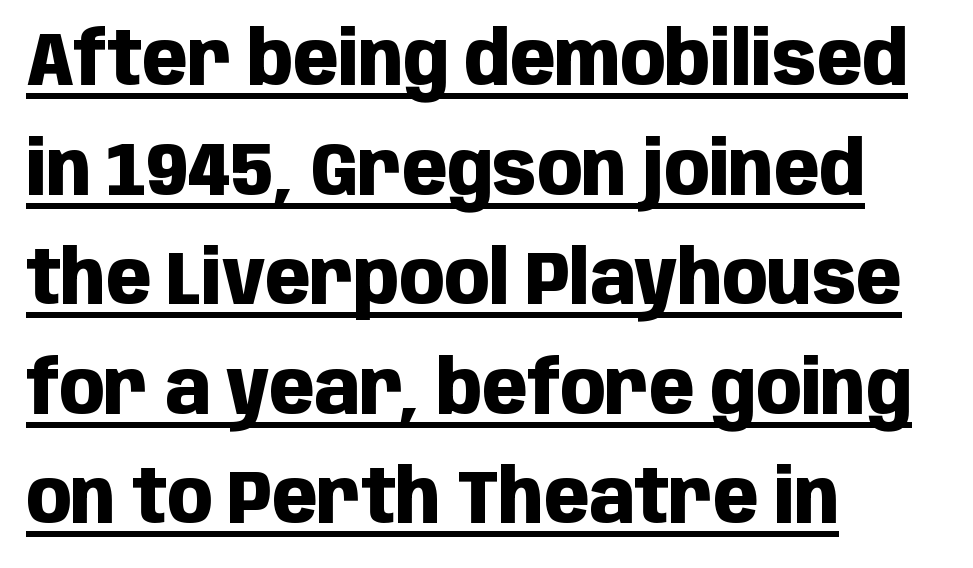
{"serif": "no", "italic": "no", "bold": "yes", "weight": "heavy", "width": "condensed", "stroke_contrast": "low", "x_height": "large", "monospaced": "no", "underline": "yes", "align": "left", "line_spacing": "normal", "line_spacing_ratio": 1.48, "letter_spacing": "normal", "letter_spacing_em": 0.0, "glyph_px": 74}
